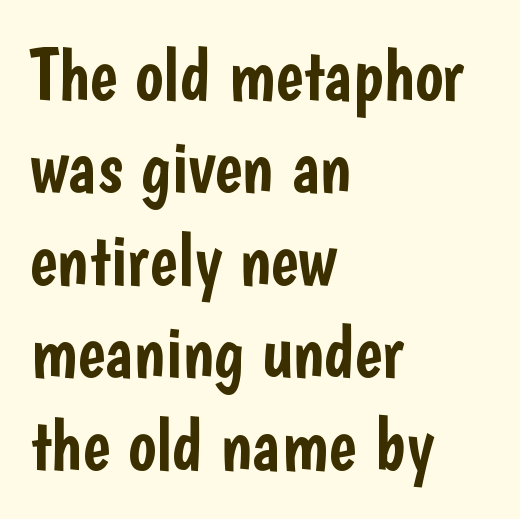
Q: Is the text italic (slanted)? A: No, it is upright.
Q: Is the typeface a serif or a sans-serif typeface? A: Sans-serif.
Q: Is the text underlined? A: No.
Q: How is the paragraph aligned? A: Left-aligned.
Q: Is the spacing between letters normal or unusually wide? A: Normal.
Q: Is the spacing between lines tight, normal or loose? A: Normal.
Q: Width (condensed, normal, or wide)? A: Condensed.
Q: Stroke contrast? A: Low.
Q: x-height? A: Medium.
Q: Monospaced? A: No.
